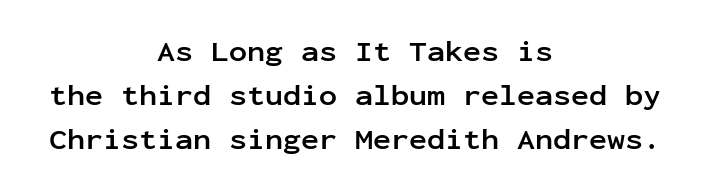
The image shows 30 px semibold sans-serif type, upright, monospaced; set centered, normal line spacing (1.46x), normal letter spacing, not underlined; low stroke contrast and a medium x-height.
